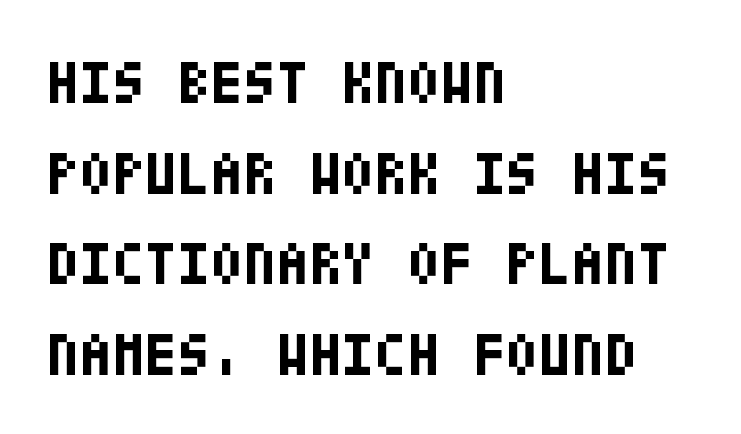
The typeface chosen for these lines omits serifs. Short note: letters normally spaced. The typesetting leans heavy: a genuine bold. Words float on clear page, feet unadorned.
